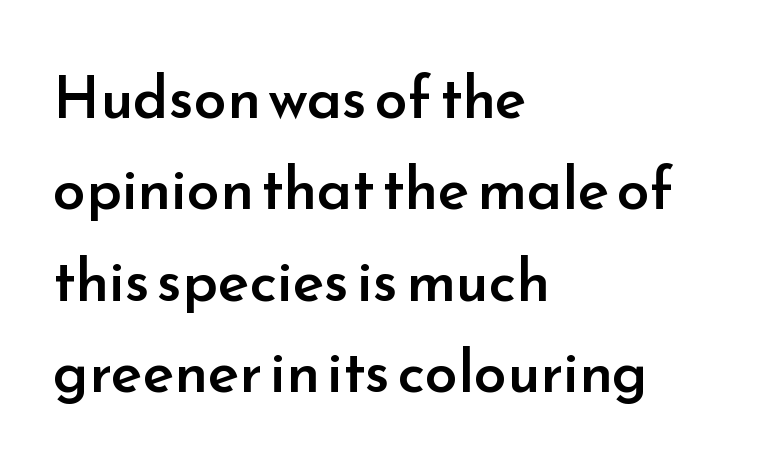
Q: Is the text bold? A: Semi-bold.
Q: Is the text italic (slanted)? A: No, it is upright.
Q: Is the typeface a serif or a sans-serif typeface? A: Sans-serif.
Q: Is the text underlined? A: No.
Q: How is the paragraph aligned? A: Left-aligned.
Q: Is the spacing between letters normal or unusually wide? A: Normal.
Q: Is the spacing between lines tight, normal or loose? A: Normal.
Q: Width (condensed, normal, or wide)? A: Normal.
Q: Stroke contrast? A: Low.
Q: x-height? A: Small.
Q: Monospaced? A: No.
